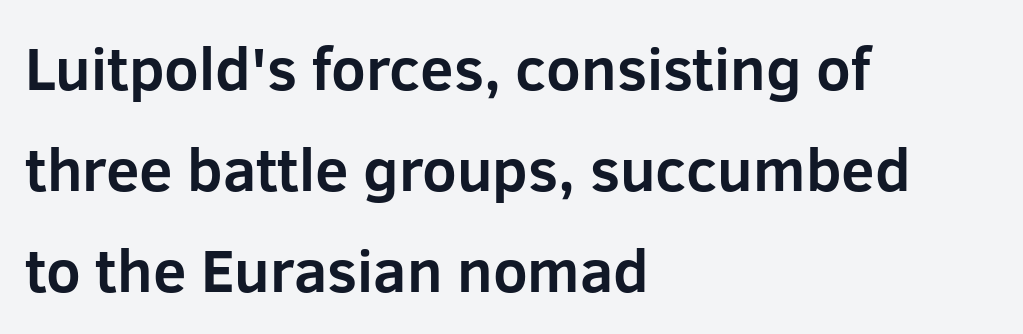
Is the letter spacing exaggerated? No — it looks like the ordinary default. The type family on display is of the sans-serif kind. Lines of text with bare space underneath. Reading down the block, your eye returns to a fixed left position each line. The specimen reads as upright at a glance. Does the leading feel generous? No, just average.
